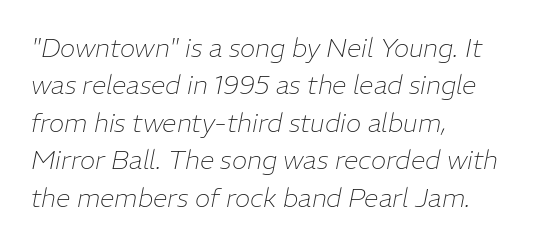
Q: Is the text bold? A: No.
Q: Is the text italic (slanted)? A: Yes, it leans right by about 11 degrees.
Q: Is the text underlined? A: No.
Q: How is the paragraph aligned? A: Left-aligned.
Q: Is the spacing between letters normal or unusually wide? A: Normal.
Q: Is the spacing between lines tight, normal or loose? A: Normal.
